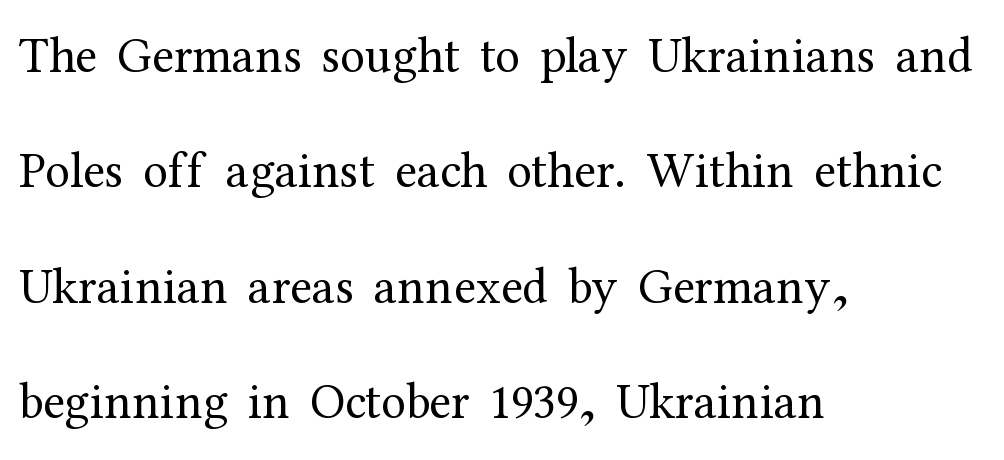
The image shows 50 px regular-weight serif type, upright; set left-aligned, loose line spacing (2.31x), normal letter spacing, not underlined; medium stroke contrast and a medium x-height.
